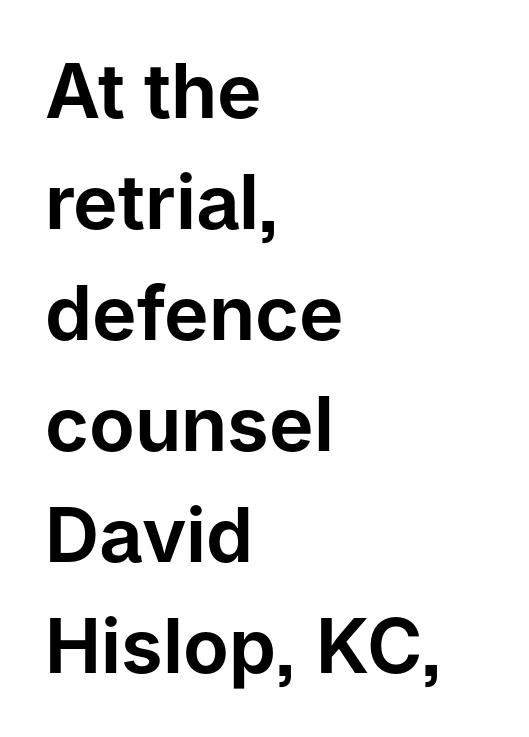
Q: Is the text italic (slanted)? A: No, it is upright.
Q: Is the typeface a serif or a sans-serif typeface? A: Sans-serif.
Q: Is the text underlined? A: No.
Q: How is the paragraph aligned? A: Left-aligned.
Q: Is the spacing between letters normal or unusually wide? A: Normal.
Q: Is the spacing between lines tight, normal or loose? A: Normal.
Q: Width (condensed, normal, or wide)? A: Normal.
Q: Stroke contrast? A: Low.
Q: x-height? A: Medium.
Q: Monospaced? A: No.
